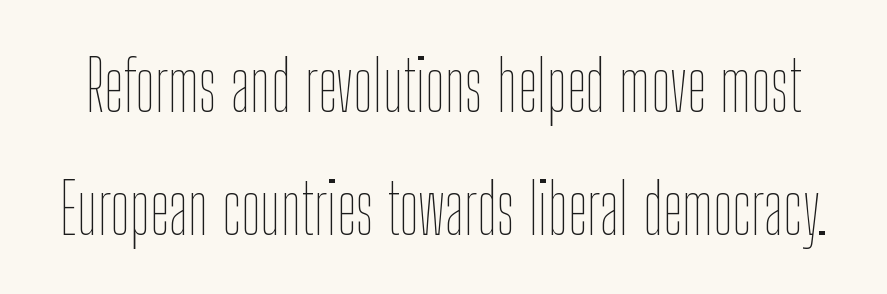
Q: Is the text bold? A: No.
Q: Is the text italic (slanted)? A: No, it is upright.
Q: Is the text underlined? A: No.
Q: Is the spacing between letters normal or unusually wide? A: Normal.
Q: Width (condensed, normal, or wide)? A: Condensed.
Q: Stroke contrast? A: Low.
Q: x-height? A: Medium.
Q: Monospaced? A: No.
